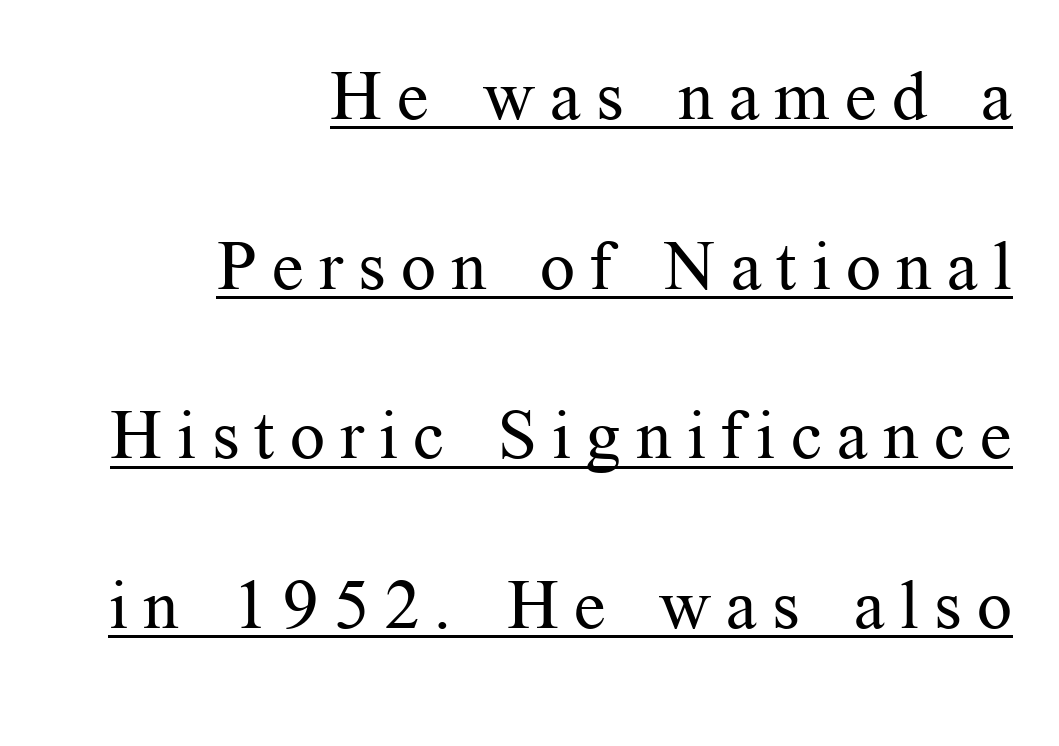
Characters follow at a spacing far wider than the type designer built in. Honestly, the rows look like they've been pulled way apart. Posture: vertical. Notice how the passage keeps a crisp vertical edge on the right only. You could not count columns in this text — the font is proportionally spaced.
